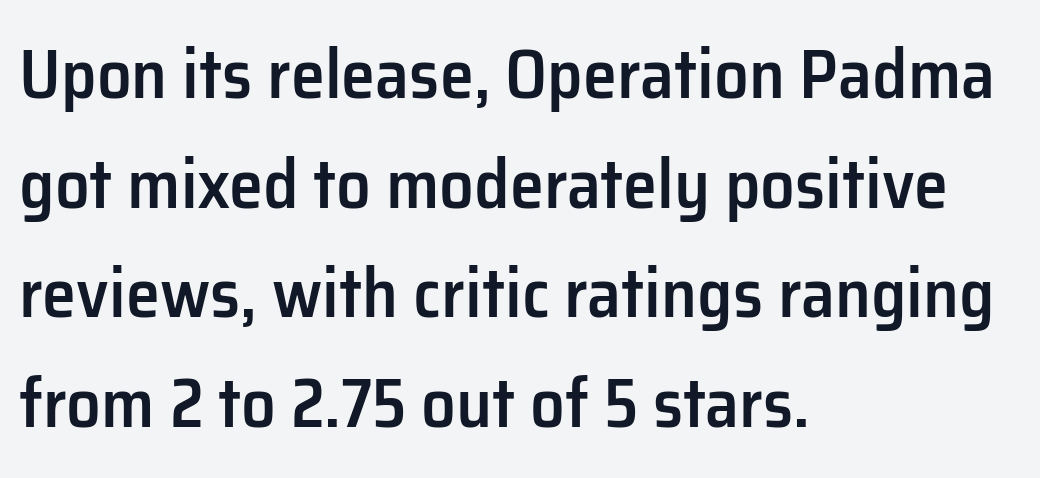
The image shows 69 px semibold sans-serif type, upright; set left-aligned, normal line spacing (1.59x), normal letter spacing, not underlined; low stroke contrast and a medium x-height.
